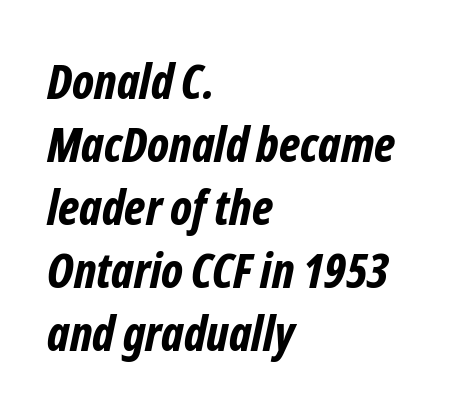
{"italic": "yes", "lean": "right", "slant_degrees": 12, "bold": "yes", "weight": "bold", "width": "condensed", "stroke_contrast": "low", "x_height": "medium", "monospaced": "no", "underline": "no", "align": "left", "line_spacing": "normal", "line_spacing_ratio": 1.31, "letter_spacing": "normal", "letter_spacing_em": 0.0, "glyph_px": 48}
